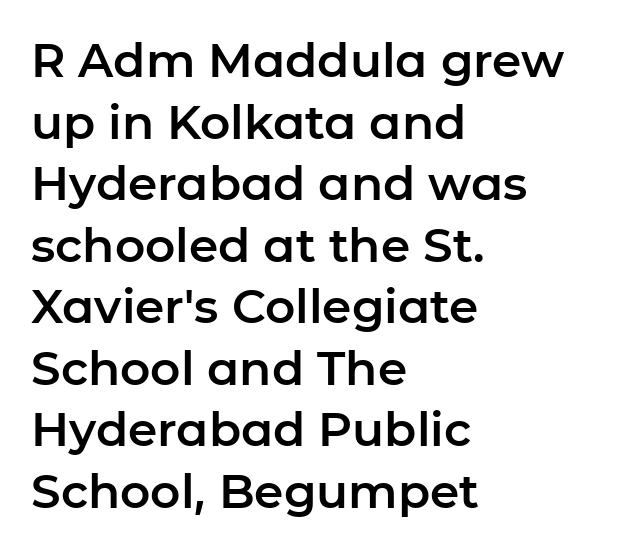
{"serif": "no", "italic": "no", "width": "normal", "stroke_contrast": "low", "x_height": "medium", "monospaced": "no", "underline": "no", "align": "left", "line_spacing": "normal", "line_spacing_ratio": 1.31, "letter_spacing": "normal", "letter_spacing_em": 0.0, "glyph_px": 47}
